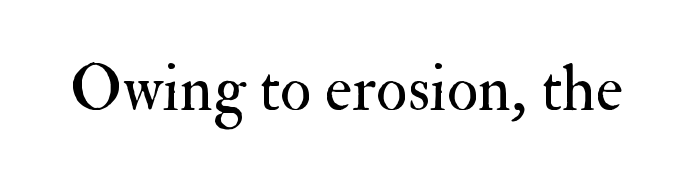
Q: Is the text bold? A: No.
Q: Is the text italic (slanted)? A: No, it is upright.
Q: Is the typeface a serif or a sans-serif typeface? A: Serif.
Q: Is the text underlined? A: No.
Q: Is the spacing between letters normal or unusually wide? A: Normal.
Q: Width (condensed, normal, or wide)? A: Normal.
Q: Stroke contrast? A: Medium.
Q: x-height? A: Small.
Q: Monospaced? A: No.
